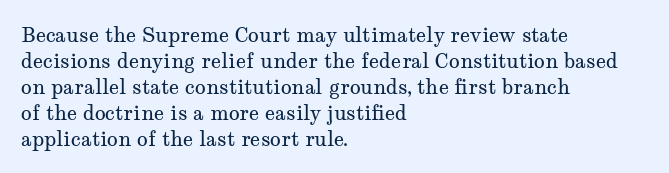
The image shows 20 px text type, upright; set left-aligned, normal line spacing (1.3x), normal letter spacing, not underlined.
